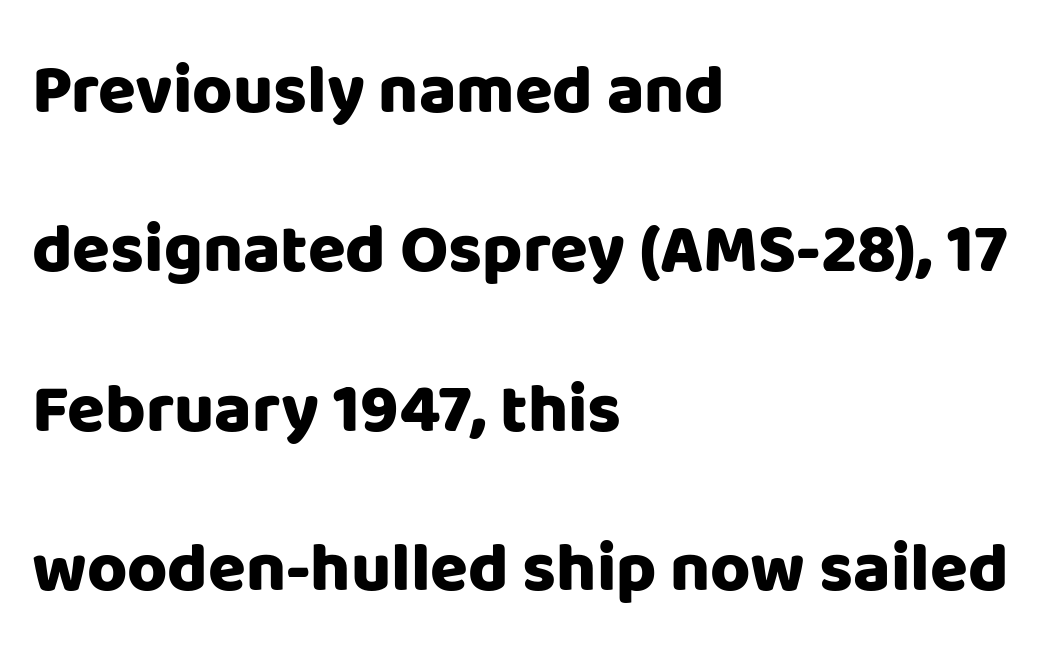
The image shows 69 px heavy sans-serif type, upright; set left-aligned, loose line spacing (2.31x), normal letter spacing, not underlined; low stroke contrast and a large x-height.
